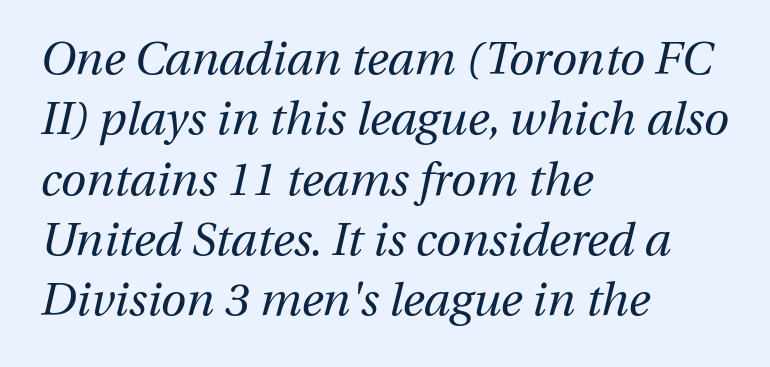
The designer left line spacing at the default. Is this a heavy cut? Hardly; it is regular or lighter. A typesetter would call this zero additional tracking. Posture: slanted. Which margin do the lines hug? The left one — the right edge is uneven.
